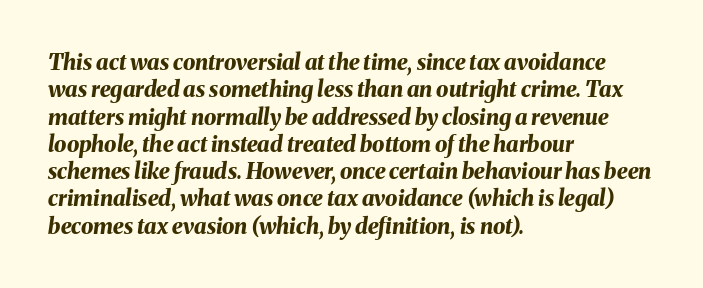
Q: Is the text bold? A: Yes.
Q: Is the text italic (slanted)? A: Yes, it leans right by about 8 degrees.
Q: Is the text underlined? A: No.
Q: How is the paragraph aligned? A: Left-aligned.
Q: Is the spacing between letters normal or unusually wide? A: Normal.
